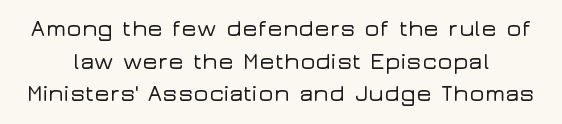
{"italic": "no", "underline": "no", "line_spacing": "normal", "line_spacing_ratio": 1.42, "letter_spacing": "normal", "letter_spacing_em": 0.0, "glyph_px": 23}
